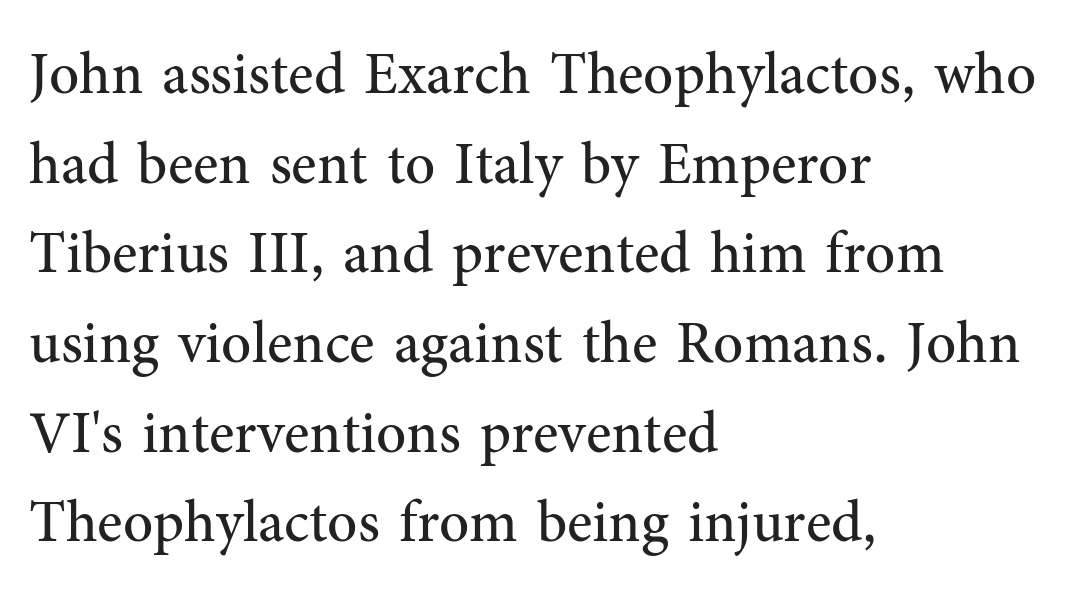
The image shows 59 px regular-weight serif type, upright; set left-aligned, normal line spacing (1.52x), normal letter spacing, not underlined; medium stroke contrast and a medium x-height.
